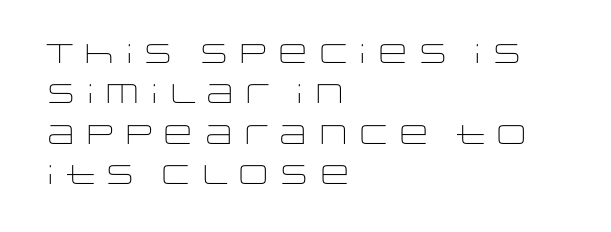
Q: Is the text bold? A: No.
Q: Is the text italic (slanted)? A: No, it is upright.
Q: Is the text underlined? A: No.
Q: How is the paragraph aligned? A: Left-aligned.
Q: Is the spacing between letters normal or unusually wide? A: Normal.
Q: Is the spacing between lines tight, normal or loose? A: Normal.
